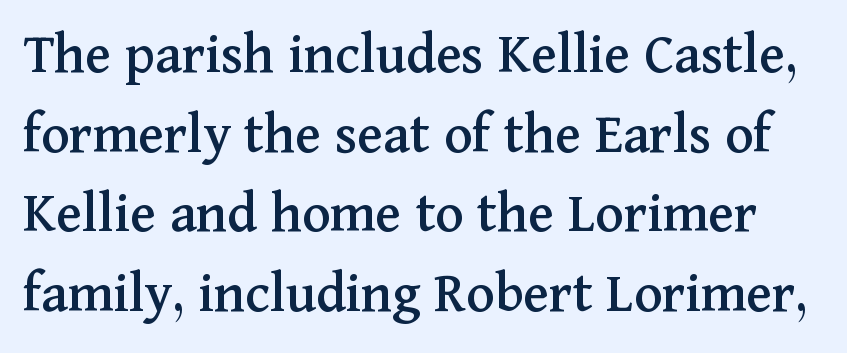
When letters stand straight like this, we call the style roman or upright. You could not count columns in this text — the font is proportionally spaced. These lines keep a tight, regular rhythm from letter to letter. Serifs: yes, visible at the terminals of the letterforms.
